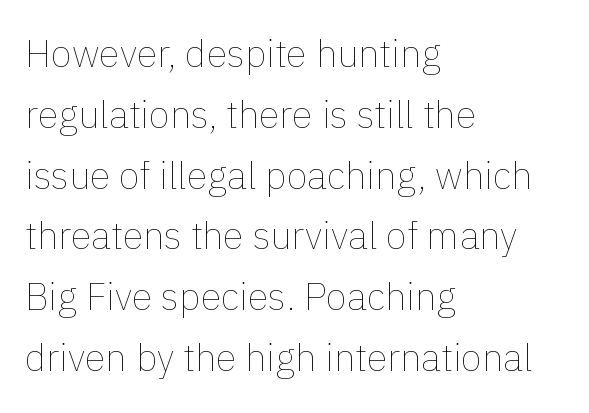
{"italic": "no", "bold": "no", "weight": "thin", "width": "normal", "stroke_contrast": "low", "x_height": "medium", "monospaced": "no", "underline": "no", "align": "left", "line_spacing": "normal", "line_spacing_ratio": 1.6, "letter_spacing": "normal", "letter_spacing_em": 0.0, "glyph_px": 38}
